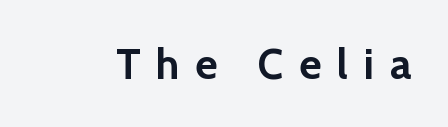
Here the designer chose a conventional face with non-uniform glyph widths. Clear beneath every line of the passage. Posture: upright roman. A typesetter would call this heavily tracked-out type. A typesetter would label this face a sans.
